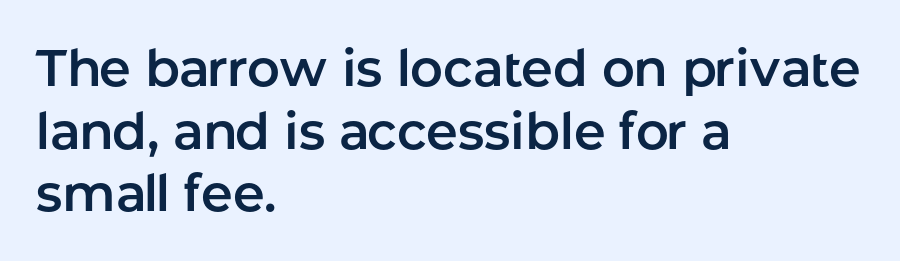
The passage shown is typed in a proportional face where columns would drift. Does the lettering tilt? It doesn't — this is upright. This sample is left-justified, so line endings fall wherever the words run out. No extra tracking has been applied to these lines. Only glyphs here, with clear space below each row. Serifs: no, the terminals of the letterforms are clean.
